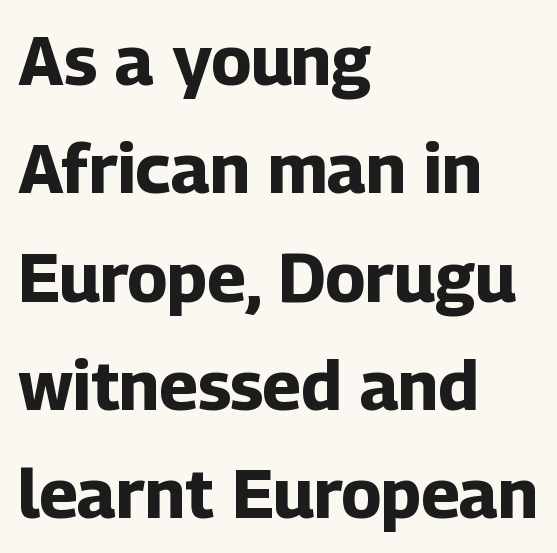
The image shows 69 px bold sans-serif type, upright; set left-aligned, normal line spacing (1.57x), normal letter spacing, not underlined; low stroke contrast and a medium x-height.
